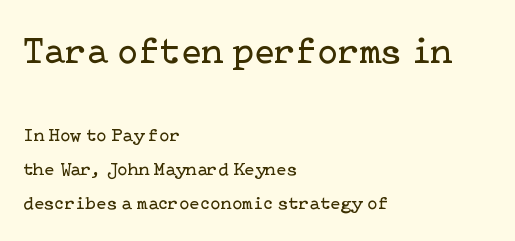
{"serif": "yes", "italic": "no", "bold": "no", "weight": "regular", "width": "normal", "stroke_contrast": "low", "x_height": "medium", "underline": "no", "align": "left", "line_spacing_ratio": 1.78, "letter_spacing": "normal", "letter_spacing_em": 0.0, "larger_block": "first", "size_ratio": 2.0, "glyph_px": 38}
